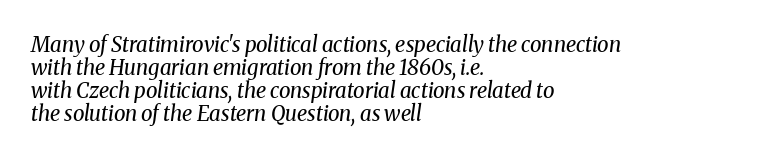
You could call the tracking neutral — neither tight nor loose. Layout note: lines flush left. Regarding leading, the lines here are crowded together. On a weight scale, this lands at 450 or below.
